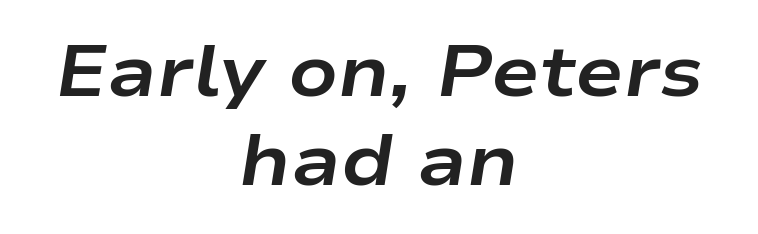
Each row of text sits above clean, open space. Is the block centered? Yes — each line is placed symmetrically about the middle. Looks like regular typesetting: each glyph gets only the width it needs. Tracking here is standard; glyphs follow each other at the usual distance. The typography opts for an oblique posture over an upright one. Caption: bold face, heavy strokes.
